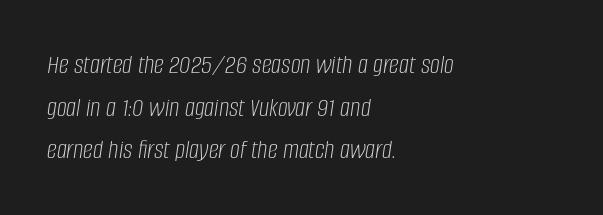
Is the block centered? No — it sits flush against the left margin. The type is set solid horizontally, with unmodified tracking. The lettering tilts uniformly, giving the passage an italic look. The block of text has a typical density, with ordinary space between rows.
